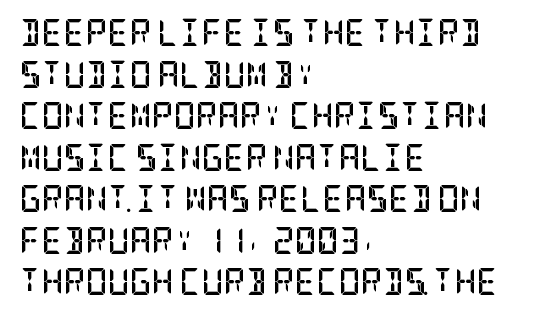
{"italic": "no", "bold": "yes", "underline": "no", "align": "left", "line_spacing": "normal", "line_spacing_ratio": 1.54, "letter_spacing": "normal", "letter_spacing_em": 0.0, "glyph_px": 27}
